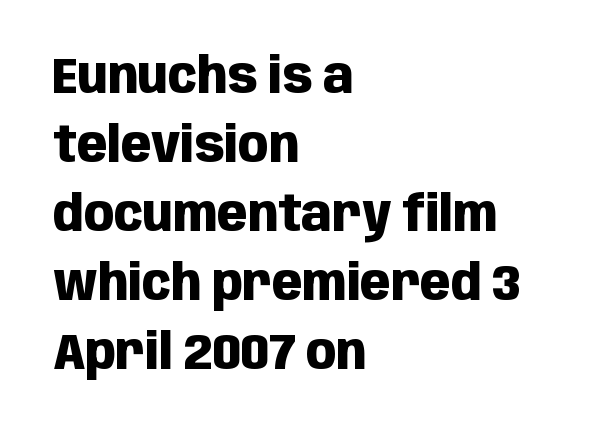
{"serif": "no", "italic": "no", "bold": "yes", "weight": "heavy", "width": "condensed", "stroke_contrast": "low", "x_height": "large", "monospaced": "no", "underline": "no", "align": "left", "line_spacing": "normal", "line_spacing_ratio": 1.38, "letter_spacing": "normal", "letter_spacing_em": 0.0, "glyph_px": 50}
